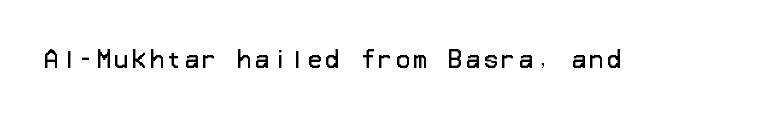
Honestly, there is no underline to notice here at all. This is roman type, the default non-slanted kind. Weight: not bold — regular or lighter.
